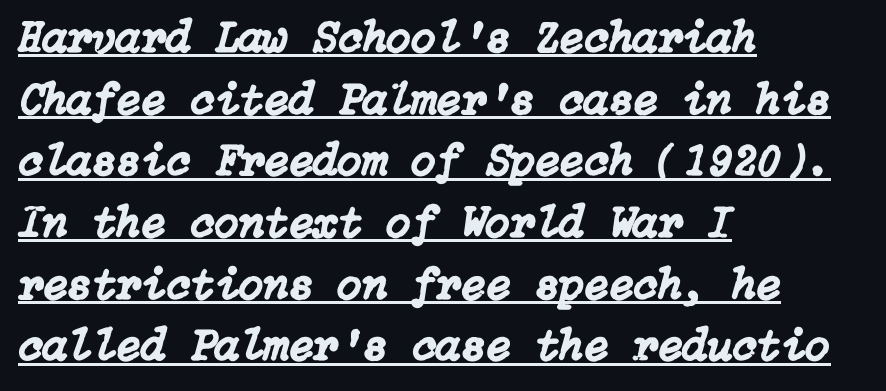
The horizontal fit of the characters is conventional and even. Does the leading feel generous? No, just average. Emphasis-style slanted type is in use. Glance below the letters and you will spot a drawn line. The lines are quadded left.
